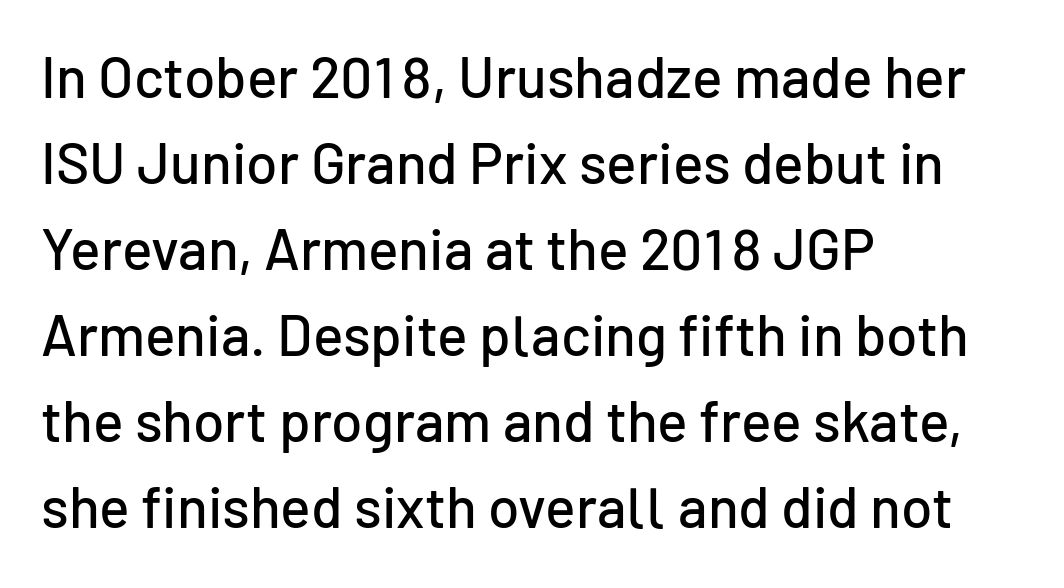
The image shows 57 px sans-serif type, upright; set left-aligned, normal line spacing (1.51x), normal letter spacing, not underlined; low stroke contrast and a medium x-height.
